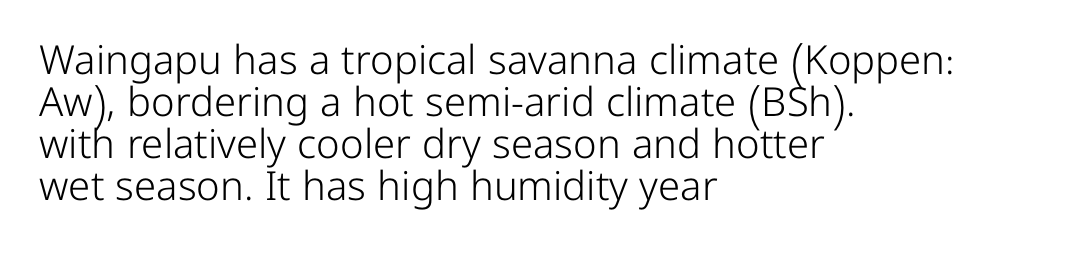
The image shows 40 px light sans-serif type, upright; set left-aligned, tight line spacing (1.05x), normal letter spacing, not underlined; low stroke contrast and a medium x-height.
